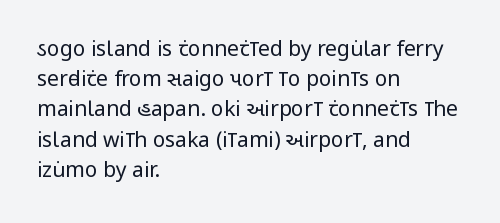
Regarding leading, the lines here are spaced in the standard way. Underline: absent. A classic flush-left, rag-right setting is used for this passage. Every character sits straight up, as roman type does.
